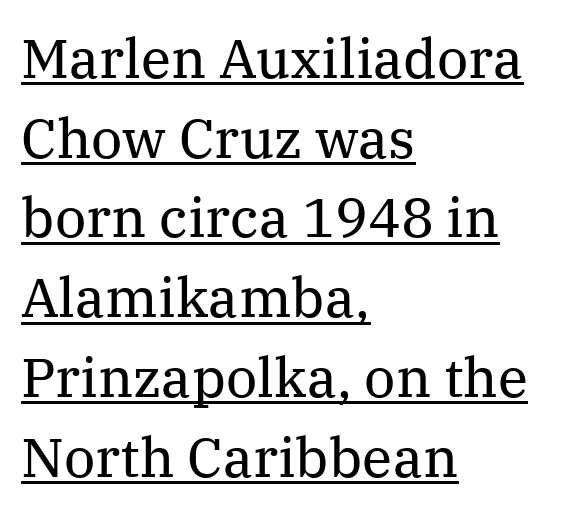
{"serif": "yes", "italic": "no", "bold": "no", "weight": "regular", "width": "normal", "stroke_contrast": "medium", "x_height": "medium", "monospaced": "no", "underline": "yes", "align": "left", "line_spacing": "normal", "line_spacing_ratio": 1.45, "letter_spacing": "normal", "letter_spacing_em": 0.0, "glyph_px": 55}
